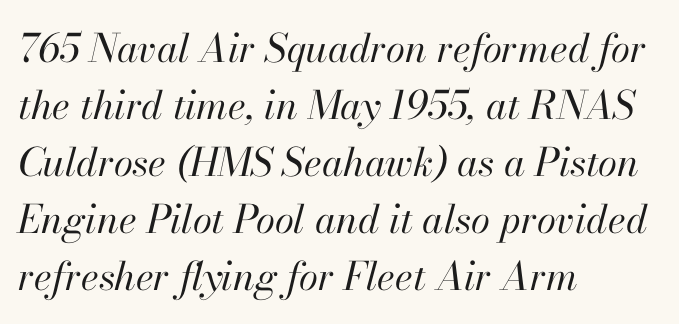
The image shows 39 px regular-weight type, italic (leaning right); set left-aligned, normal line spacing (1.46x), normal letter spacing, not underlined; high stroke contrast and a small x-height.
